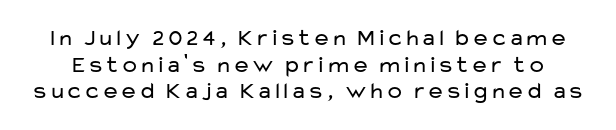
The image shows 23 px text type, upright; set line spacing 1.16x, normal letter spacing, not underlined.
